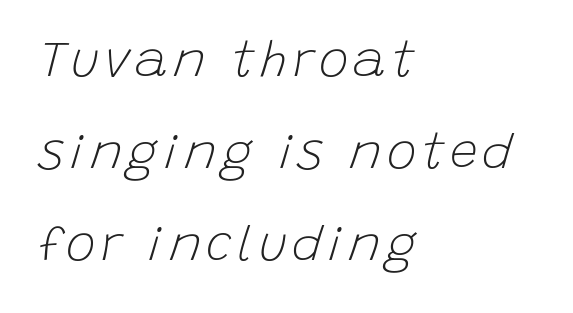
The image shows 50 px light type, italic (leaning right); set left-aligned, line spacing 1.84x, not underlined; low stroke contrast and a large x-height.
